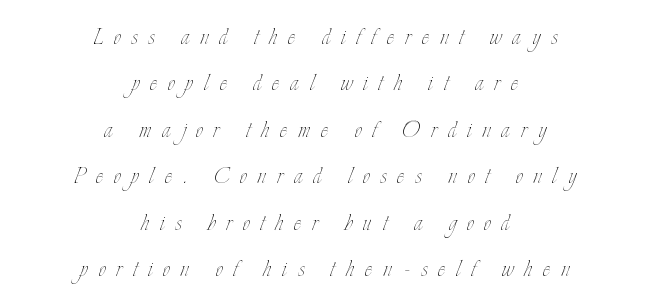
The image shows 28 px thin, condensed type; set centered, normal line spacing (1.66x), unusually wide letter spacing (+0.39 em), not underlined; low stroke contrast and a small x-height.
